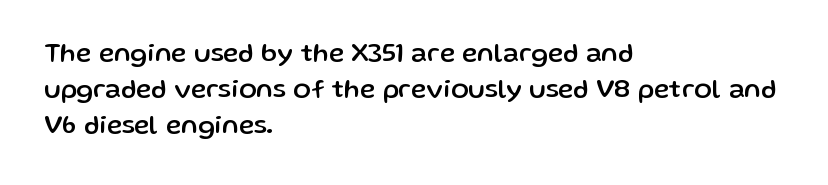
A typesetter would mark this as roman, not italic. Every row of glyphs begins at an identical x-position on the left. Descenders are the only things crossing below the line. Horizontal bands of white between lines are of average thickness.
